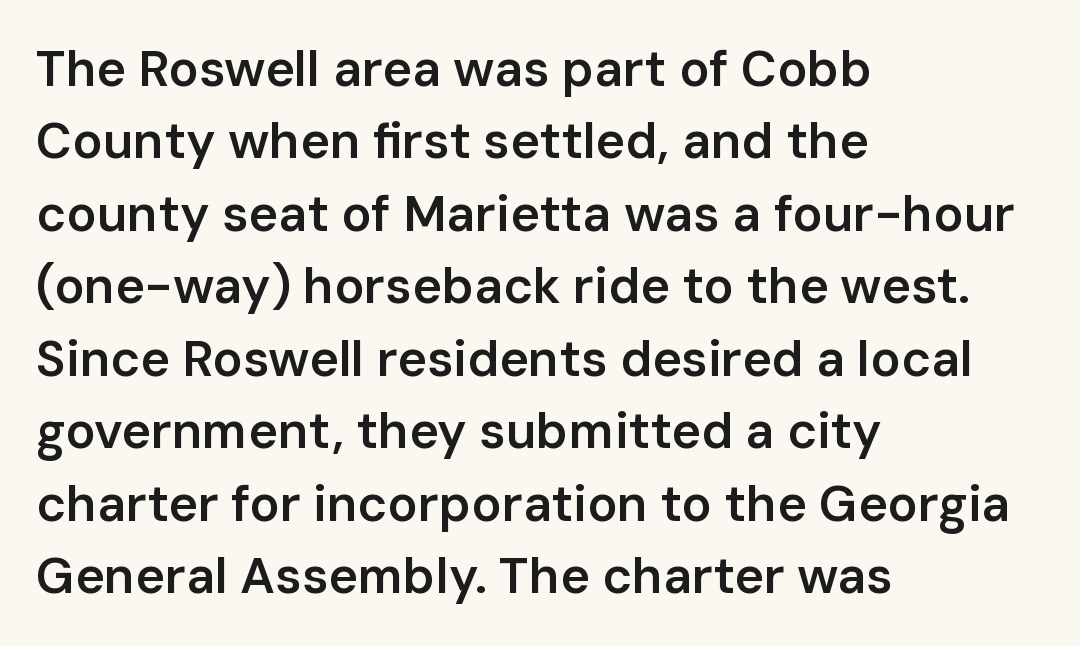
{"serif": "no", "italic": "no", "bold": "semi", "weight": "semibold", "width": "normal", "stroke_contrast": "low", "x_height": "medium", "monospaced": "no", "underline": "no", "align": "left", "line_spacing": "normal", "line_spacing_ratio": 1.45, "letter_spacing": "normal", "letter_spacing_em": 0.0, "glyph_px": 50}
